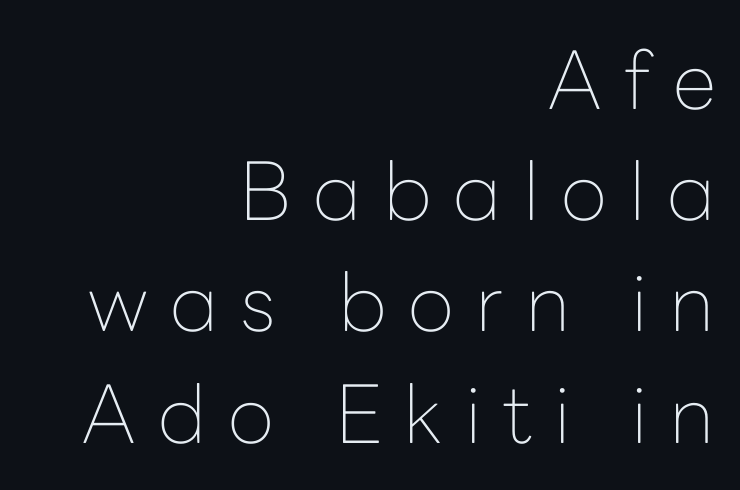
The image shows 80 px thin sans-serif type, upright; set right-aligned, normal line spacing (1.39x), unusually wide letter spacing (+0.27 em), not underlined; low stroke contrast and a medium x-height.
